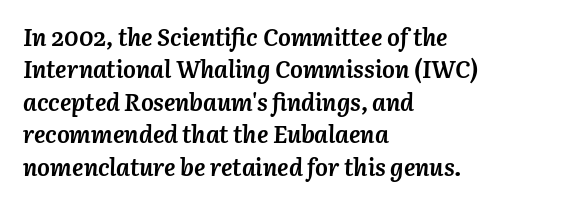
The image shows 24 px bold type, italic (leaning right); set left-aligned, normal line spacing (1.35x), normal letter spacing, not underlined.
